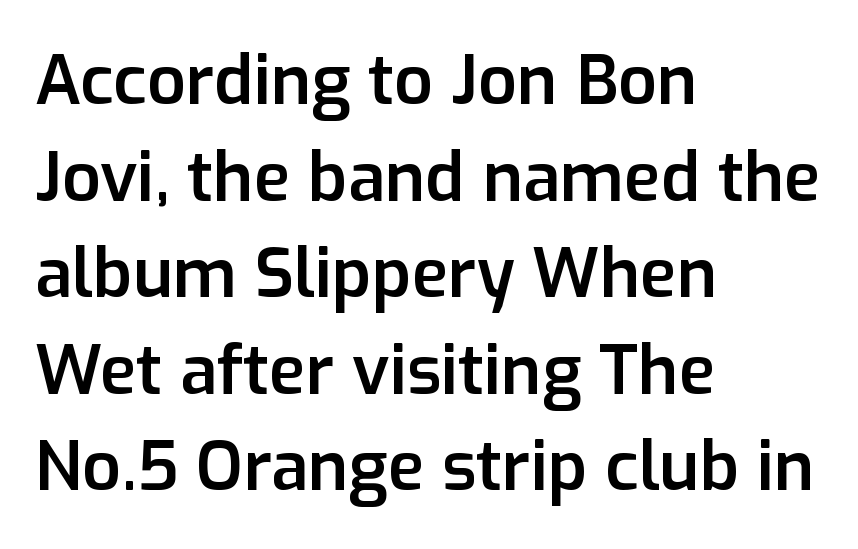
A typesetter would call this proportional, since set widths differ per character. Leading: standard. The type family on display is of the sans-serif kind. The characters look somewhat weighty, a semibold short of true bold. Horizontally, the lines are justified to the leading edge only.
